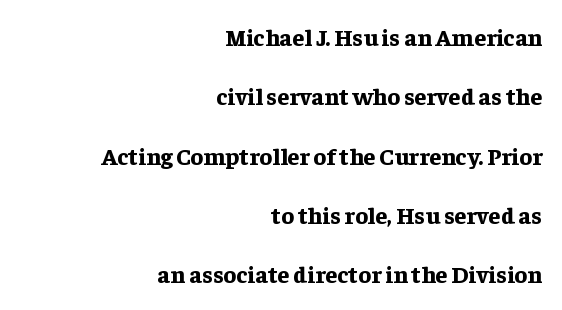
The image shows 24 px bold type, upright; set right-aligned, loose line spacing (2.47x), normal letter spacing, not underlined.
